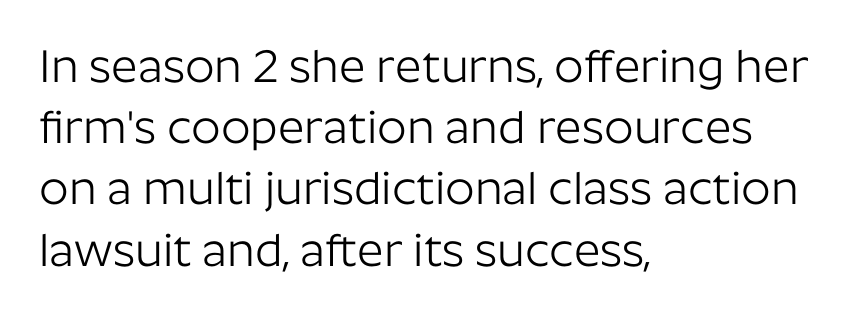
{"serif": "no", "italic": "no", "bold": "no", "weight": "light", "width": "normal", "stroke_contrast": "low", "x_height": "medium", "monospaced": "no", "underline": "no", "align": "left", "line_spacing": "normal", "line_spacing_ratio": 1.33, "letter_spacing": "normal", "letter_spacing_em": 0.0, "glyph_px": 46}
